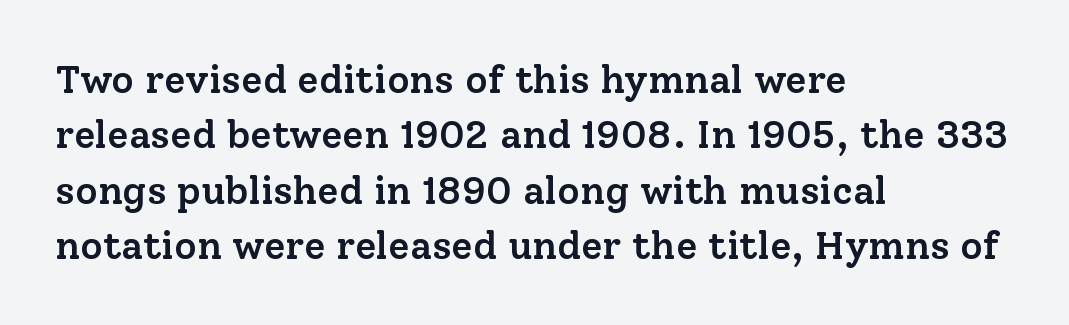
A normal amount of white space separates one row of letters from the next. This sample uses plain, unmodified letter spacing. These words are printed semibold, heavier than regular yet not bold. Reading down the block, your eye returns to a fixed left position each line. Think of a printed novel: that variable character pitch is what you see here.
